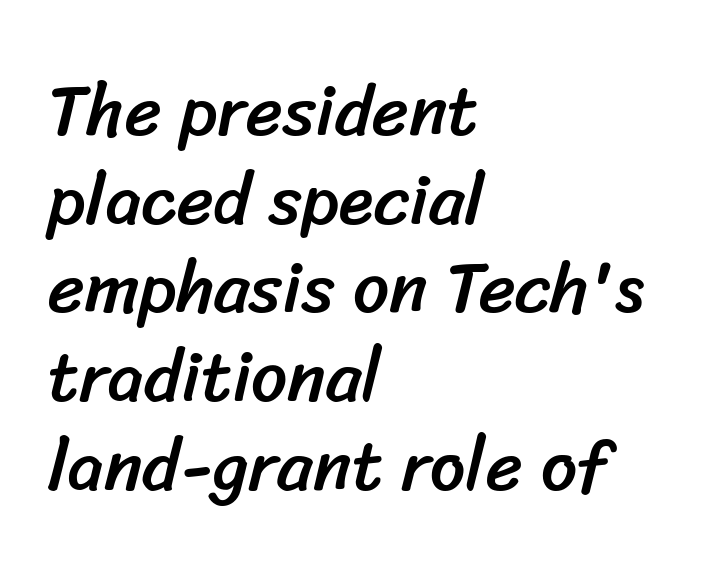
{"serif": "no", "width": "normal", "stroke_contrast": "low", "x_height": "medium", "monospaced": "no", "underline": "no", "align": "left", "line_spacing": "normal", "line_spacing_ratio": 1.25, "letter_spacing": "normal", "letter_spacing_em": 0.0, "glyph_px": 71}
